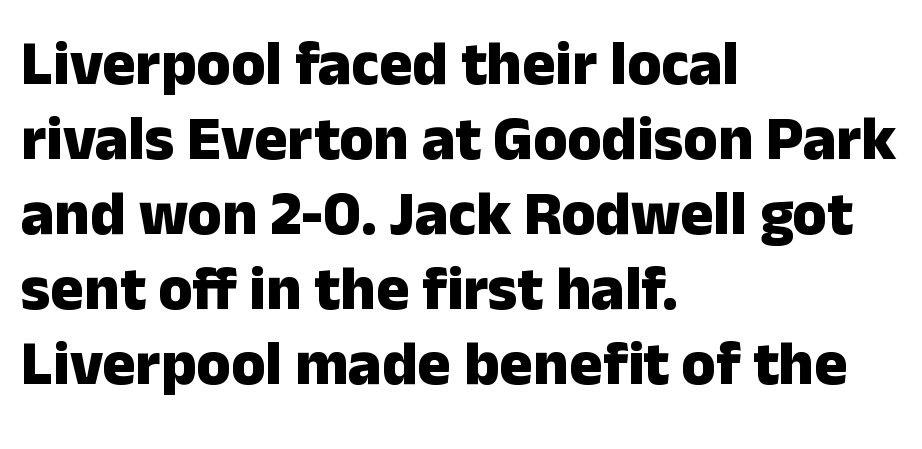
Q: Is the text bold? A: Yes.
Q: Is the text italic (slanted)? A: No, it is upright.
Q: Is the typeface a serif or a sans-serif typeface? A: Sans-serif.
Q: Is the text underlined? A: No.
Q: How is the paragraph aligned? A: Left-aligned.
Q: Is the spacing between letters normal or unusually wide? A: Normal.
Q: Width (condensed, normal, or wide)? A: Normal.
Q: Stroke contrast? A: Low.
Q: x-height? A: Medium.
Q: Monospaced? A: No.
